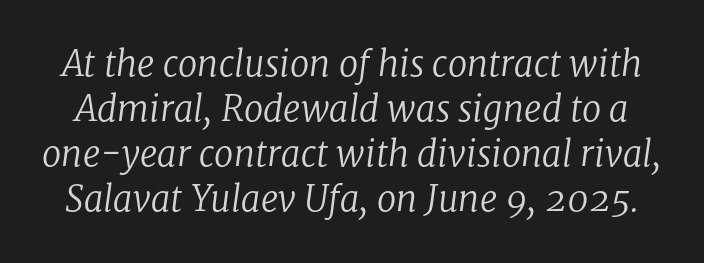
{"serif": "yes", "italic": "yes", "lean": "right", "slant_degrees": 8, "bold": "no", "weight": "regular", "width": "normal", "stroke_contrast": "low", "x_height": "medium", "monospaced": "no", "underline": "no", "line_spacing": "normal", "line_spacing_ratio": 1.29, "letter_spacing": "normal", "letter_spacing_em": 0.0, "glyph_px": 35}
